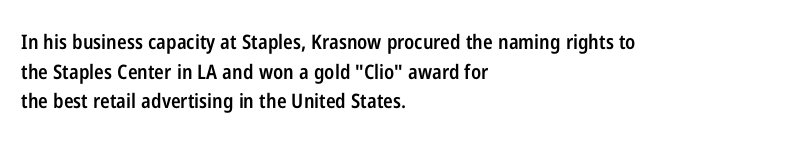
Q: Is the text bold? A: Semi-bold.
Q: Is the text italic (slanted)? A: No, it is upright.
Q: Is the text underlined? A: No.
Q: How is the paragraph aligned? A: Left-aligned.
Q: Is the spacing between letters normal or unusually wide? A: Normal.
Q: Is the spacing between lines tight, normal or loose? A: Normal.
